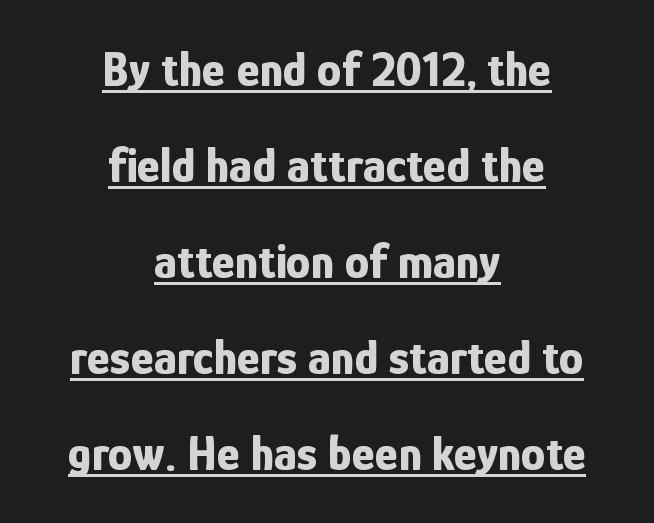
The gaps between neighbouring characters are ordinary and unremarkable. Rendered with straight, roman letterforms. To sum up the face: it is a sans, with no serifs. Each glyph is drawn with heavy, bold strokes. This rendering uses center alignment, leaving both contours irregular but symmetric.
